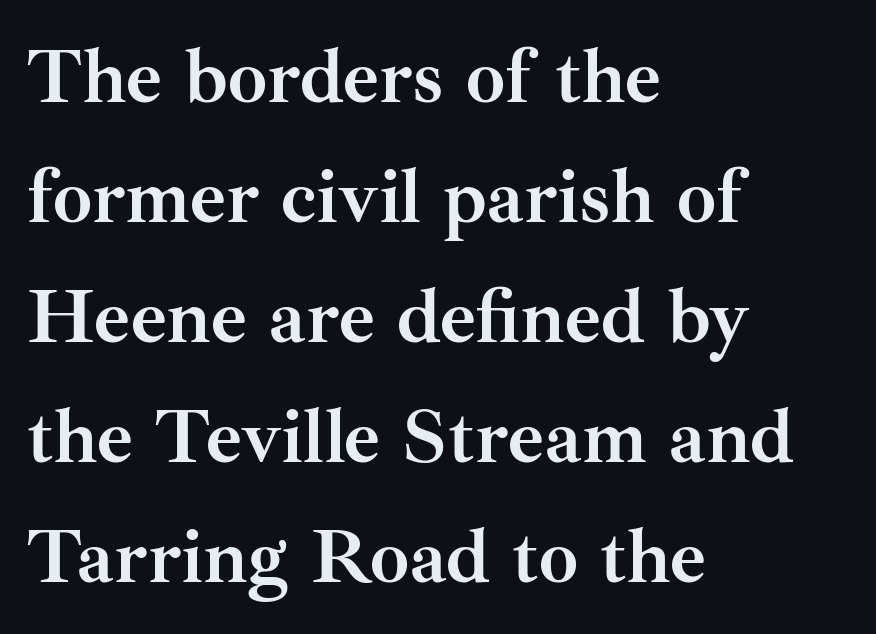
{"serif": "yes", "italic": "no", "bold": "yes", "weight": "semibold", "width": "normal", "stroke_contrast": "medium", "x_height": "small", "monospaced": "no", "underline": "no", "align": "left", "line_spacing": "normal", "line_spacing_ratio": 1.54, "letter_spacing": "normal", "letter_spacing_em": 0.0, "glyph_px": 78}
